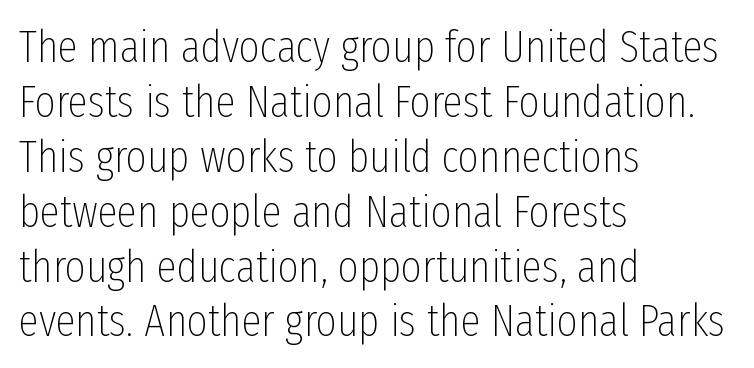
A typesetter would call this proportional, since set widths differ per character. The horizontal fit of the characters is conventional and even. The space directly below the letters is spotless. A typesetter would mark this as roman, not italic.
